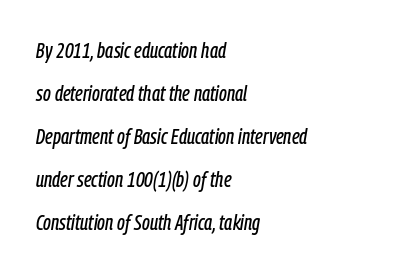
Every character sits at an angle, as italics do. Horizontally, the lines are justified to the leading edge only. Nothing unusual about the tracking: characters are spaced as the font intends. The foot of each line stays bare and open. Compared with typical paragraphs, the rows here are farther apart.
